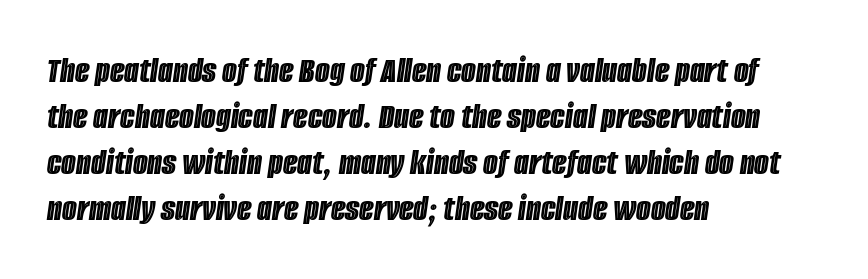
The image shows 38 px condensed type, italic (leaning right); set left-aligned, line spacing 1.21x, normal letter spacing, not underlined; a large x-height.
